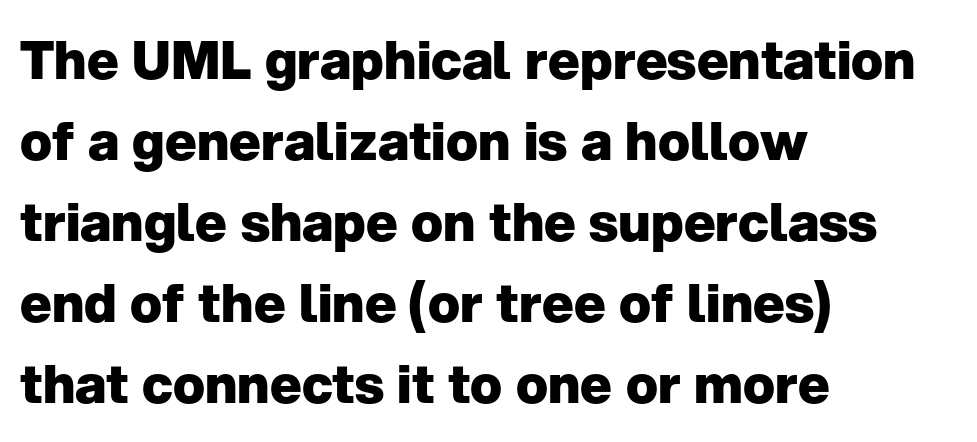
How are the letters spaced? Ordinarily, with no added tracking. Serifs: no, the terminals of the letterforms are clean. Thick stems and heavy bowls — unmistakably bold. Descenders are the only things crossing below the line. A typesetter would call this proportional, since set widths differ per character. Layout note: lines flush left.
